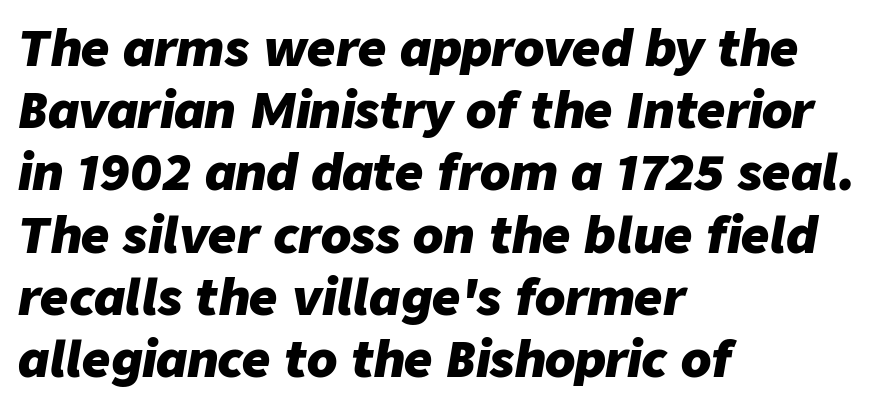
{"italic": "yes", "lean": "right", "slant_degrees": 9, "bold": "yes", "weight": "heavy", "width": "normal", "stroke_contrast": "low", "x_height": "medium", "monospaced": "no", "underline": "no", "align": "left", "line_spacing": "normal", "line_spacing_ratio": 1.27, "letter_spacing": "normal", "letter_spacing_em": 0.0, "glyph_px": 49}
